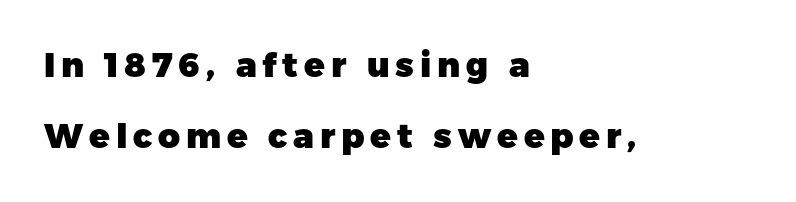
Q: Is the text bold? A: Yes.
Q: Is the text italic (slanted)? A: No, it is upright.
Q: Is the typeface a serif or a sans-serif typeface? A: Sans-serif.
Q: Is the text underlined? A: No.
Q: How is the paragraph aligned? A: Left-aligned.
Q: Is the spacing between lines tight, normal or loose? A: Loose.
Q: Width (condensed, normal, or wide)? A: Normal.
Q: Stroke contrast? A: Low.
Q: x-height? A: Medium.
Q: Monospaced? A: No.
